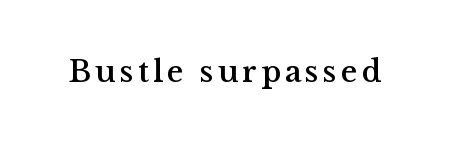
{"serif": "yes", "italic": "no", "width": "normal", "stroke_contrast": "medium", "x_height": "medium", "monospaced": "no", "underline": "no", "glyph_px": 32}
